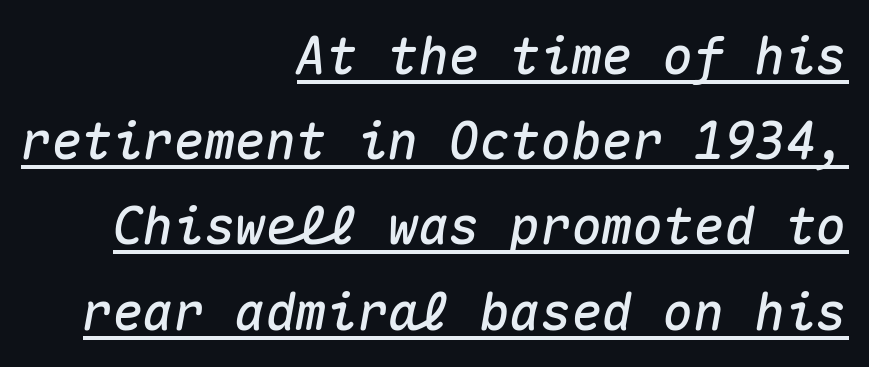
The image shows 51 px text type, italic (leaning right), monospaced; set right-aligned, normal line spacing (1.67x), normal letter spacing, underlined; medium stroke contrast and a medium x-height.
